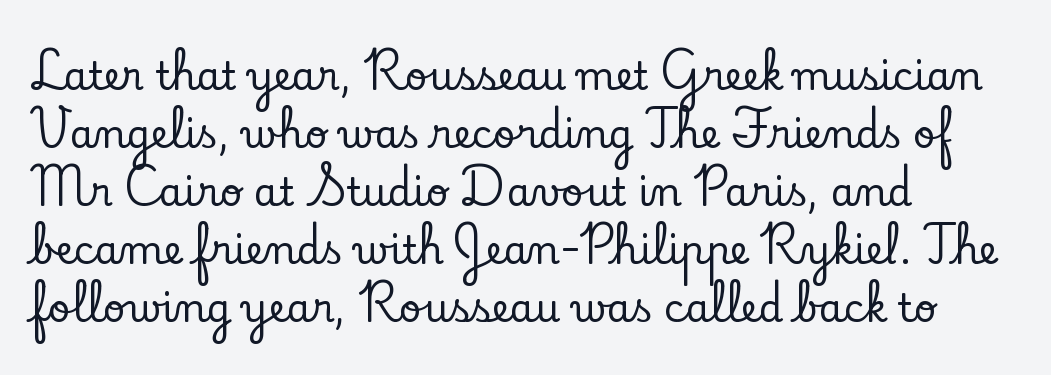
Has an underline been added? It has not. Line beginnings align vertically; line endings do not. You could not count columns in this text — the font is proportionally spaced. Stroke terminals: seriffed. Nope, not italic — everything's standing straight.
